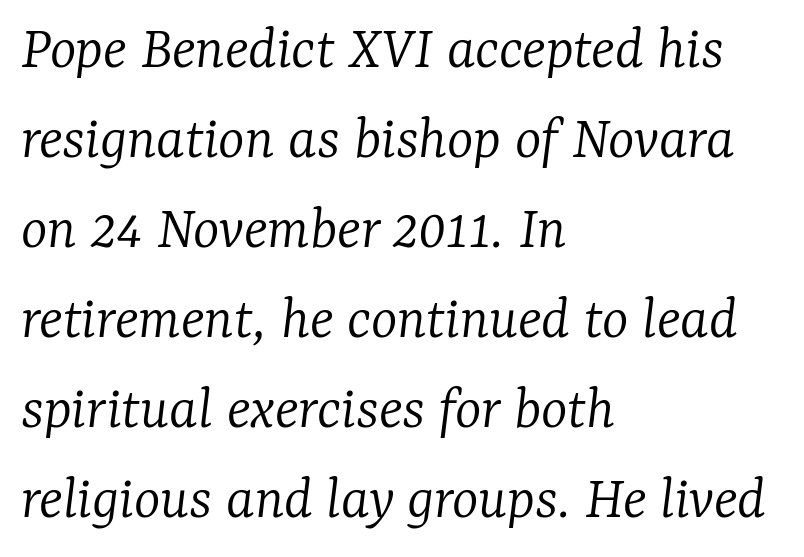
Horizontal bands of white between lines are of average thickness. What stands out about the letter spacing? Nothing — it is the standard amount. Slanted lettering throughout. Each row of text sits above clean, open space. A typesetter would label this face a serif. The face used here is proportionally spaced, like ordinary book or web type.
